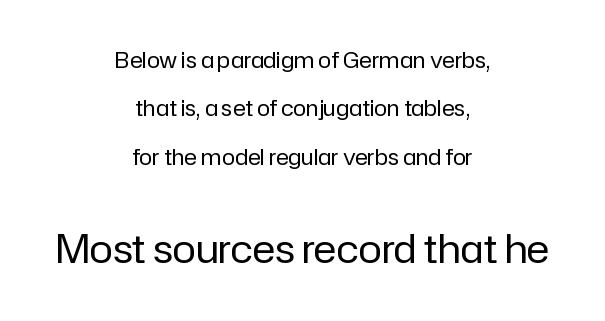
The lines in this sample share a center point and differ in where they start and stop. Do the characters align in a grid? No, the font is proportional. If you measured baseline to baseline, you'd find a long distance. Type size steps up from the first block to the second. Tracking value appears to be zero — textbook default spacing.
